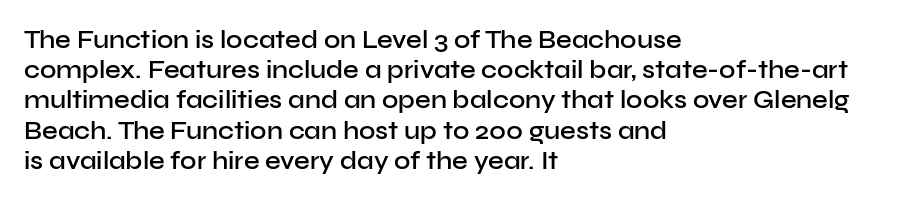
Q: Is the text bold? A: Semi-bold.
Q: Is the text italic (slanted)? A: No, it is upright.
Q: Is the text underlined? A: No.
Q: How is the paragraph aligned? A: Left-aligned.
Q: Is the spacing between letters normal or unusually wide? A: Normal.
